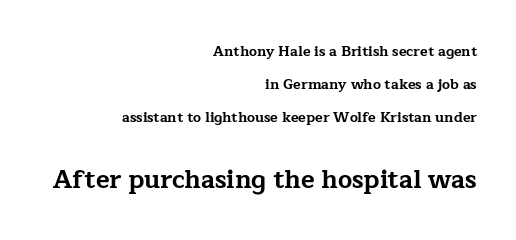
Observe the ordinary spacing: letters are neighbours, not strangers. The lettering stays uniformly vertical, giving the passage a roman look. Heft: maximum for text — a bold. Between these two stacked blocks, the lower one wins on size. The passage is arranged like a letterhead date or caption credit — flush right.
